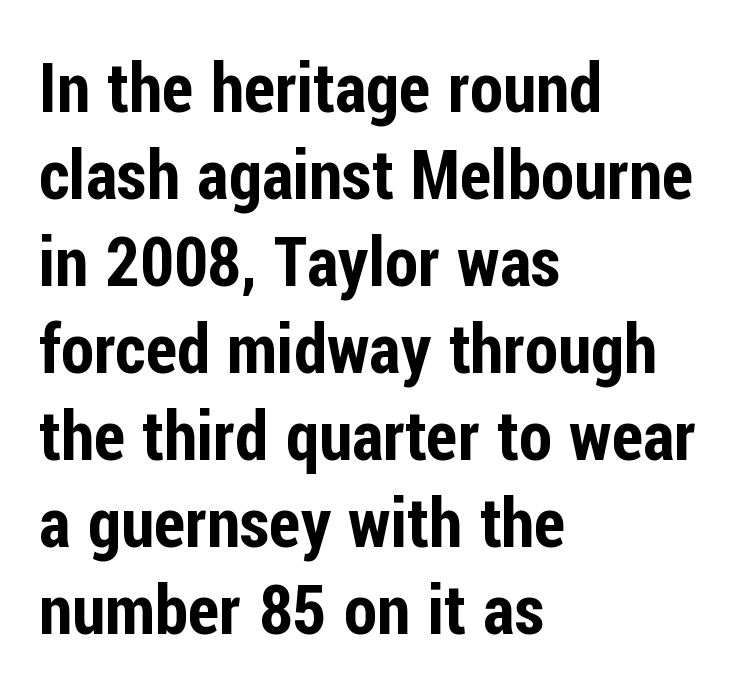
{"serif": "no", "italic": "no", "width": "condensed", "stroke_contrast": "low", "x_height": "medium", "monospaced": "no", "underline": "no", "align": "left", "line_spacing": "normal", "line_spacing_ratio": 1.28, "letter_spacing": "normal", "letter_spacing_em": 0.0, "glyph_px": 68}
